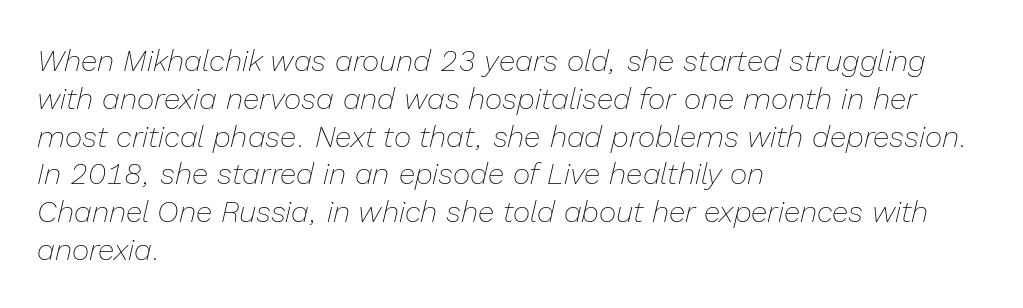
The image shows 30 px thin type, italic (leaning right); set left-aligned, normal line spacing (1.26x), normal letter spacing, not underlined; low stroke contrast and a medium x-height.
